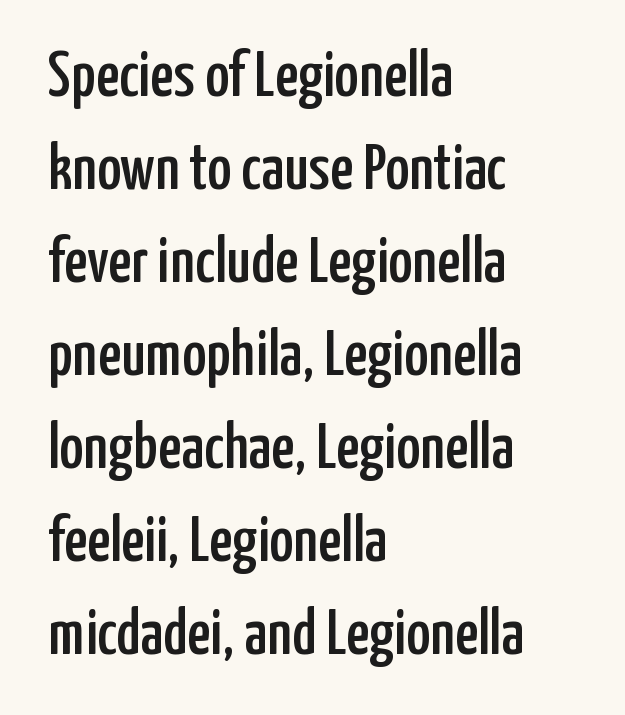
The image shows 65 px condensed sans-serif type, upright; set left-aligned, normal line spacing (1.43x), normal letter spacing, not underlined; low stroke contrast and a medium x-height.
